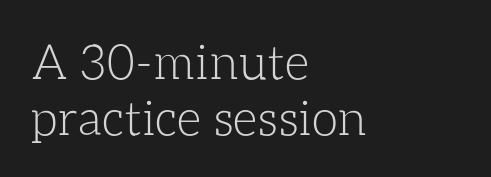
Each row of text sits above clean, open space. Proportional: the letters do not fall into vertical columns. The passage shown is not bold in any degree. Students, note that the glyphs here touch the page at normal intervals. Tall strokes in this sample are plumb rather than angled. This rendering uses left alignment, leaving the right contour irregular.
